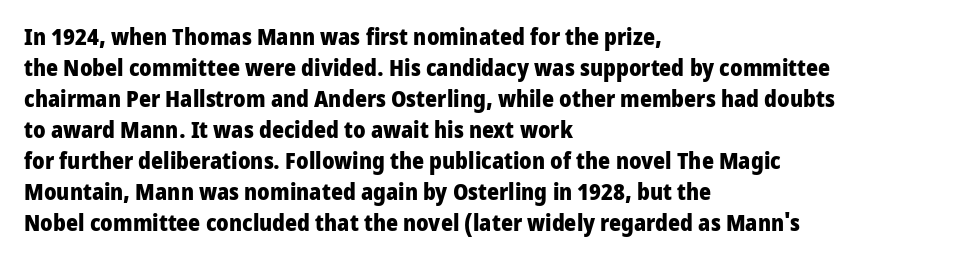
Caption: bold face, heavy strokes. Compared with typical body copy, the letter spacing here is the same. Line starts are locked; line ends wander. The axis of the letterforms is exactly vertical.
